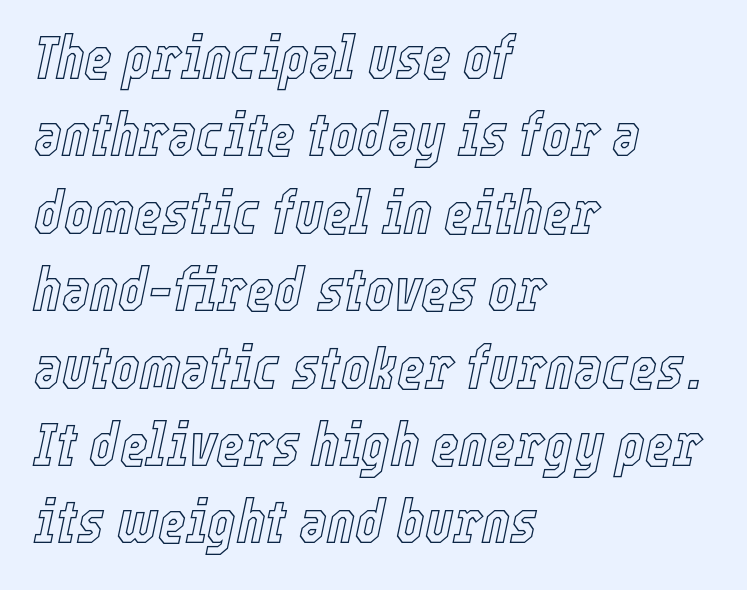
{"italic": "yes", "lean": "right", "slant_degrees": 12, "width": "condensed", "x_height": "medium", "monospaced": "no", "underline": "no", "align": "left", "line_spacing": "normal", "line_spacing_ratio": 1.29, "letter_spacing": "normal", "letter_spacing_em": 0.0, "glyph_px": 60}
